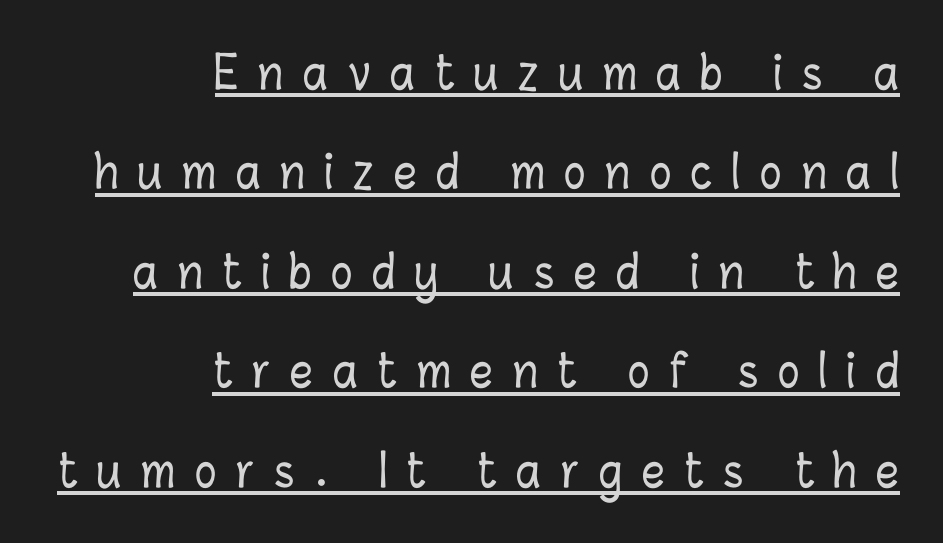
Q: Is the text italic (slanted)? A: No, it is upright.
Q: Is the text underlined? A: Yes.
Q: How is the paragraph aligned? A: Right-aligned.
Q: Is the spacing between letters normal or unusually wide? A: Unusually wide.
Q: Is the spacing between lines tight, normal or loose? A: Loose.
Q: Width (condensed, normal, or wide)? A: Condensed.
Q: Stroke contrast? A: Low.
Q: x-height? A: Medium.
Q: Monospaced? A: No.
